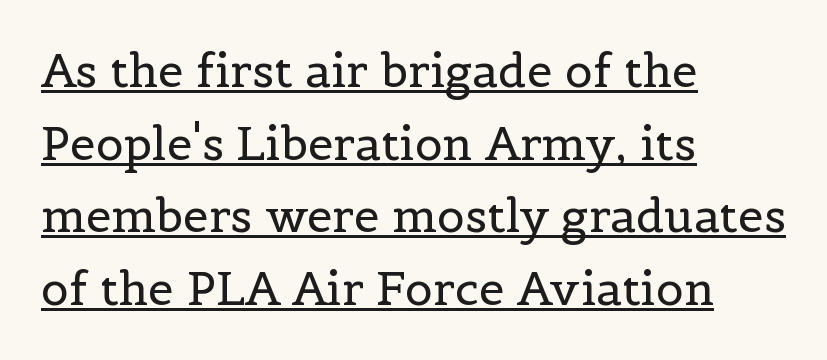
Q: Is the text bold? A: No.
Q: Is the text italic (slanted)? A: No, it is upright.
Q: Is the typeface a serif or a sans-serif typeface? A: Serif.
Q: Is the text underlined? A: Yes.
Q: How is the paragraph aligned? A: Left-aligned.
Q: Is the spacing between letters normal or unusually wide? A: Normal.
Q: Is the spacing between lines tight, normal or loose? A: Normal.
Q: Width (condensed, normal, or wide)? A: Normal.
Q: x-height? A: Medium.
Q: Monospaced? A: No.
